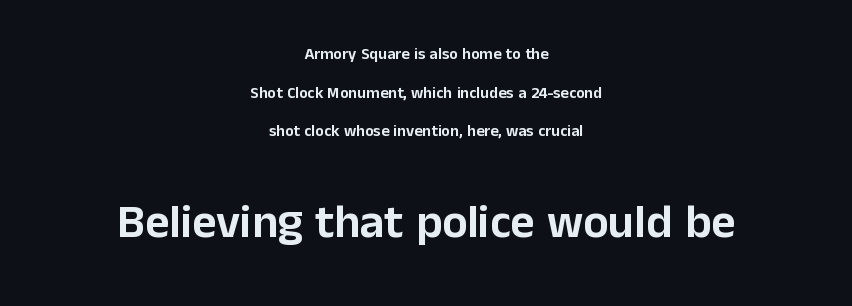
Q: Is the text italic (slanted)? A: No, it is upright.
Q: Is the typeface a serif or a sans-serif typeface? A: Sans-serif.
Q: Is the text underlined? A: No.
Q: How is the paragraph aligned? A: Centered.
Q: Is the spacing between letters normal or unusually wide? A: Normal.
Q: Is the spacing between lines tight, normal or loose? A: Loose.
Q: Which block of text is set in a larger size, the first (top) or the second (bottom)? A: The second (bottom) one.
Q: Width (condensed, normal, or wide)? A: Normal.
Q: Stroke contrast? A: Low.
Q: x-height? A: Medium.
Q: Monospaced? A: No.
